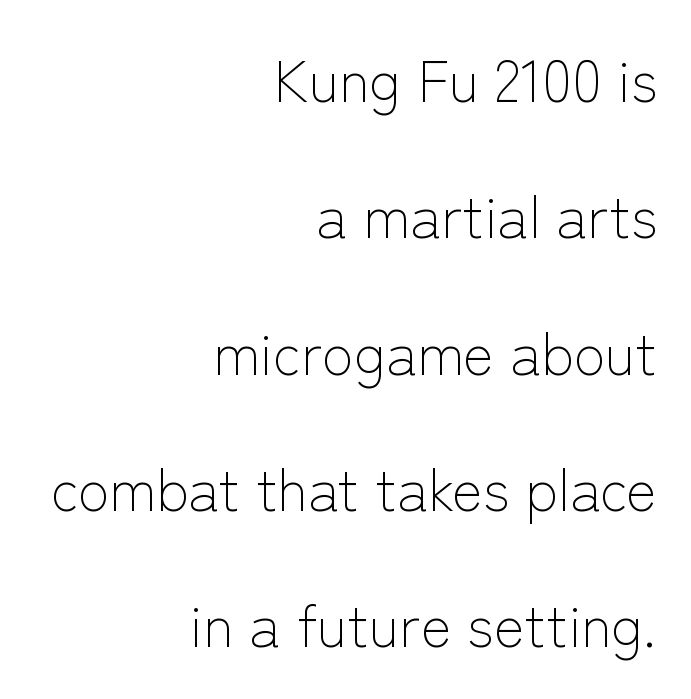
The space directly below the letters is spotless. Words appear dense and cohesive because spacing is normal. Here the designer chose a conventional face with non-uniform glyph widths. The compositor pushed each line to the right boundary. Does the leading feel generous? Absolutely, it's lavish.
